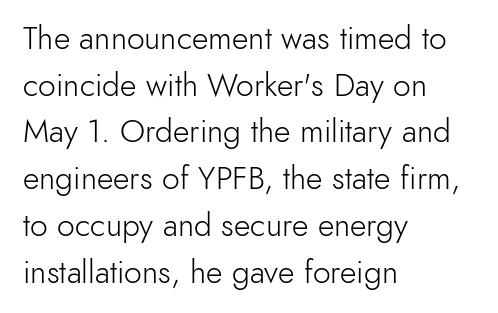
{"serif": "no", "italic": "no", "bold": "no", "weight": "light", "width": "normal", "x_height": "small", "monospaced": "no", "underline": "no", "align": "left", "line_spacing": "normal", "line_spacing_ratio": 1.46, "letter_spacing": "normal", "letter_spacing_em": 0.0, "glyph_px": 32}
